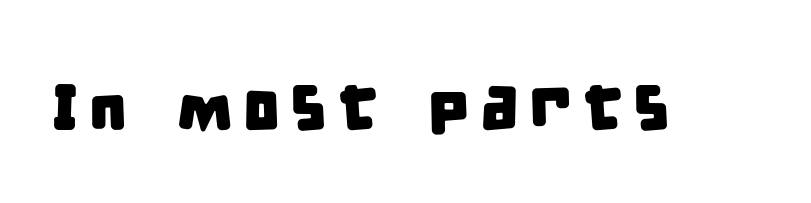
{"serif": "no", "width": "condensed", "stroke_contrast": "low", "x_height": "large", "monospaced": "no", "underline": "no", "glyph_px": 66}
